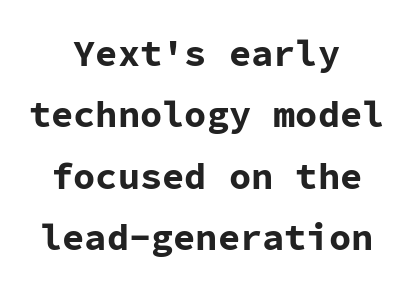
Q: Is the text bold? A: Yes.
Q: Is the text italic (slanted)? A: No, it is upright.
Q: Is the typeface a serif or a sans-serif typeface? A: Sans-serif.
Q: Is the text underlined? A: No.
Q: How is the paragraph aligned? A: Centered.
Q: Is the spacing between letters normal or unusually wide? A: Normal.
Q: Is the spacing between lines tight, normal or loose? A: Normal.
Q: Width (condensed, normal, or wide)? A: Normal.
Q: Stroke contrast? A: Low.
Q: x-height? A: Medium.
Q: Monospaced? A: Yes.
